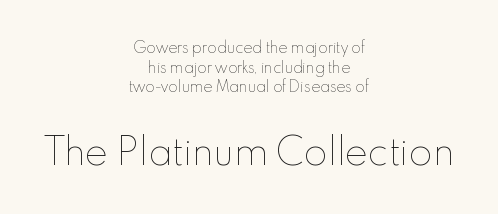
Q: Is the text bold? A: No.
Q: Is the text italic (slanted)? A: No, it is upright.
Q: Is the text underlined? A: No.
Q: How is the paragraph aligned? A: Centered.
Q: Is the spacing between letters normal or unusually wide? A: Normal.
Q: Is the spacing between lines tight, normal or loose? A: Normal.
Q: Which block of text is set in a larger size, the first (top) or the second (bottom)? A: The second (bottom) one.
Q: Width (condensed, normal, or wide)? A: Normal.
Q: x-height? A: Small.
Q: Monospaced? A: No.
